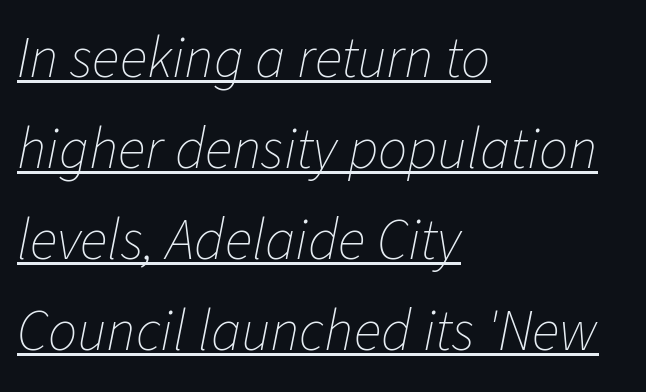
The image shows 58 px thin type, italic (leaning right); set left-aligned, normal line spacing (1.57x), normal letter spacing, underlined; low stroke contrast and a medium x-height.
